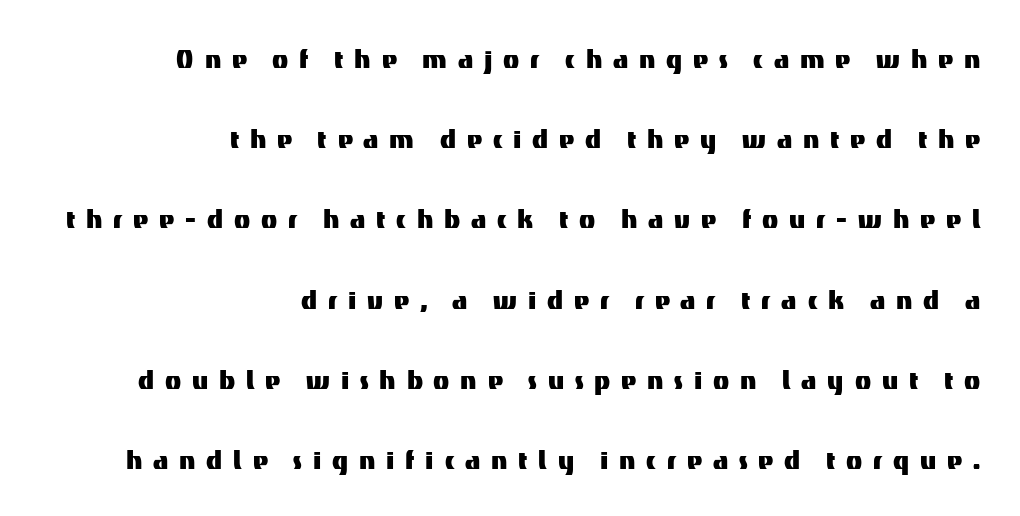
{"serif": "no", "italic": "no", "width": "normal", "stroke_contrast": "medium", "x_height": "medium", "monospaced": "no", "underline": "no", "align": "right", "line_spacing": "loose", "line_spacing_ratio": 2.43, "letter_spacing": "wide", "letter_spacing_em": 0.33, "glyph_px": 33}
